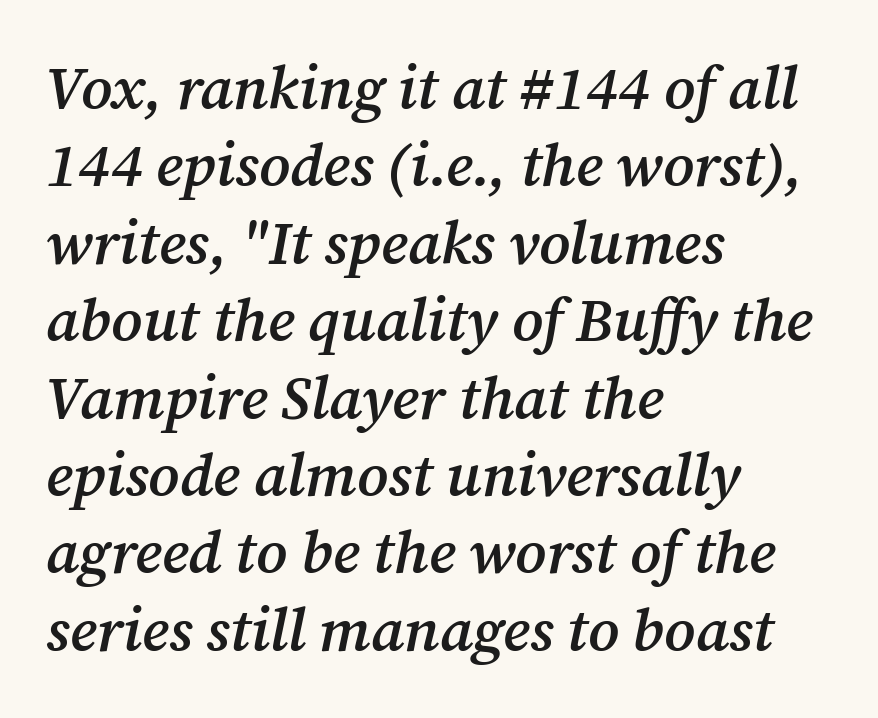
Reading down the block, your eye returns to a fixed left position each line. Does extra space separate the letters? No, they use regular spacing. The letters are slanted; this is an italic face. This rendering features lettering with no underline.
